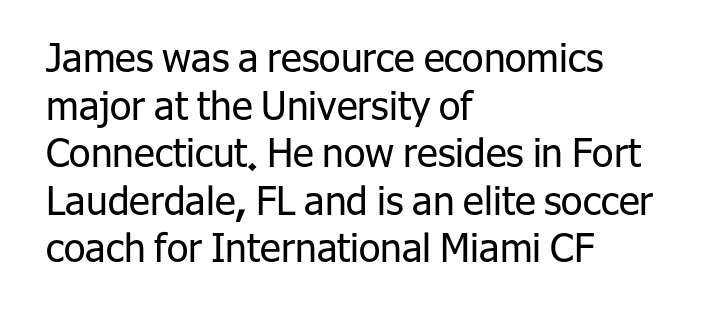
Q: Is the text bold? A: No.
Q: Is the text italic (slanted)? A: No, it is upright.
Q: Is the typeface a serif or a sans-serif typeface? A: Sans-serif.
Q: Is the text underlined? A: No.
Q: How is the paragraph aligned? A: Left-aligned.
Q: Is the spacing between letters normal or unusually wide? A: Normal.
Q: Width (condensed, normal, or wide)? A: Normal.
Q: Stroke contrast? A: Low.
Q: x-height? A: Medium.
Q: Monospaced? A: No.
